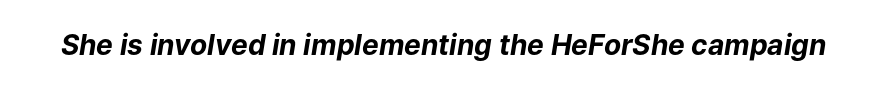
Only glyphs here, with clear space below each row. Tall strokes in this sample are angled rather than plumb. The face used here is rendered with its standard letterfit. This sample has the flowing, uneven cadence of proportional lettering.
